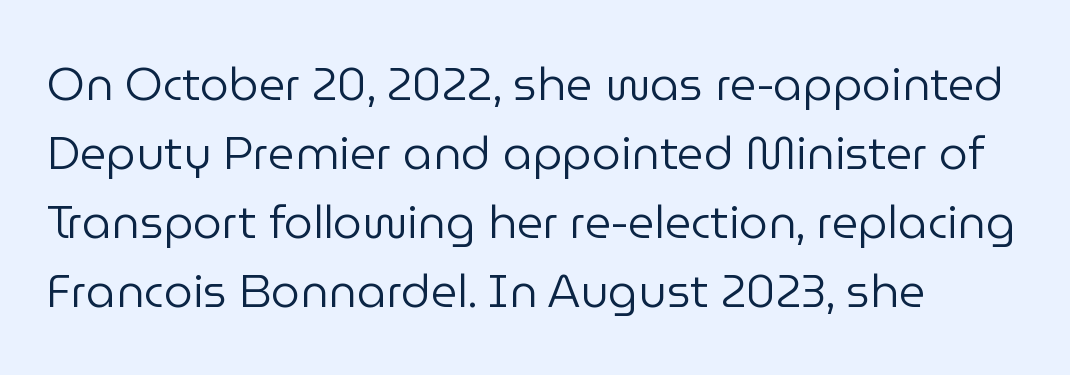
{"serif": "no", "italic": "no", "bold": "no", "weight": "regular", "width": "normal", "stroke_contrast": "low", "x_height": "medium", "monospaced": "no", "underline": "no", "line_spacing": "normal", "line_spacing_ratio": 1.5, "letter_spacing": "normal", "letter_spacing_em": 0.0, "glyph_px": 46}
